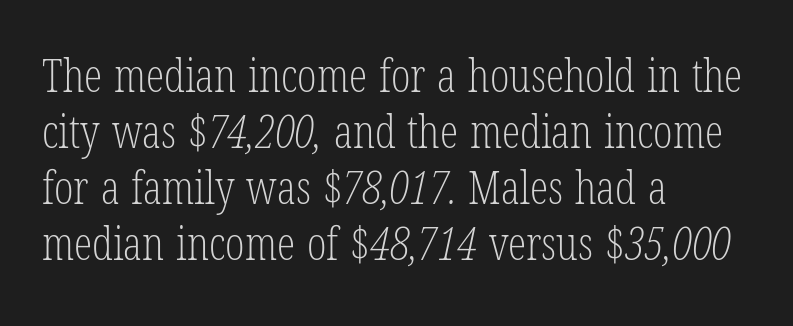
{"serif": "yes", "bold": "no", "weight": "light", "width": "condensed", "stroke_contrast": "low", "x_height": "medium", "monospaced": "no", "underline": "no", "align": "left", "line_spacing_ratio": 1.22, "letter_spacing": "normal", "letter_spacing_em": 0.0, "glyph_px": 46}
